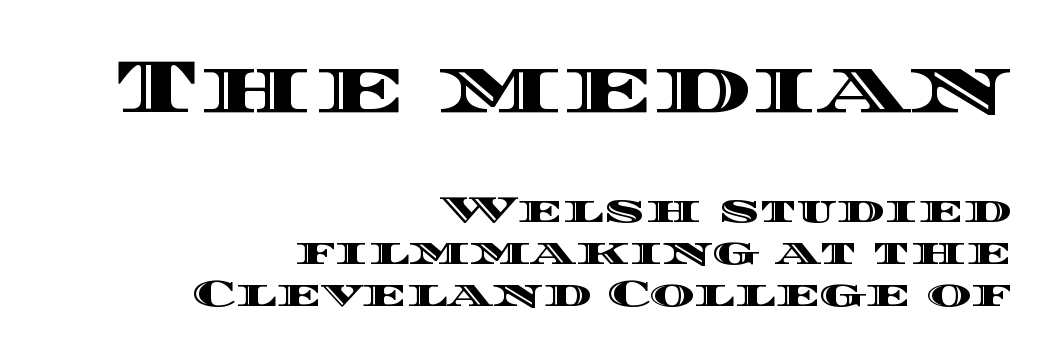
Q: Is the text italic (slanted)? A: No, it is upright.
Q: Is the text underlined? A: No.
Q: How is the paragraph aligned? A: Right-aligned.
Q: Is the spacing between letters normal or unusually wide? A: Normal.
Q: Is the spacing between lines tight, normal or loose? A: Tight.
Q: Which block of text is set in a larger size, the first (top) or the second (bottom)? A: The first (top) one.
Q: Width (condensed, normal, or wide)? A: Wide.
Q: x-height? A: Large.
Q: Monospaced? A: No.
